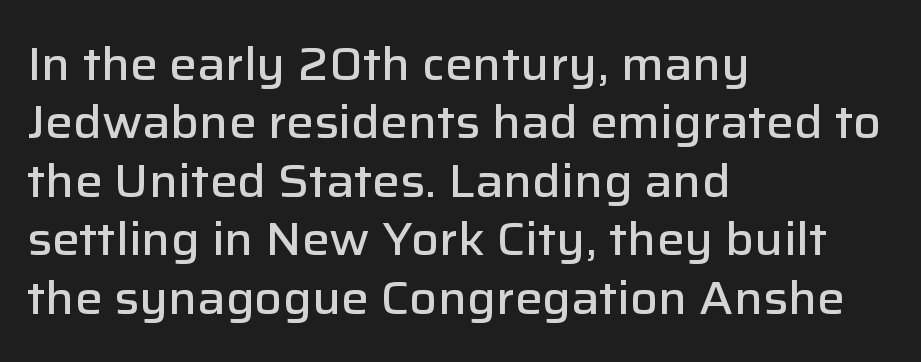
Slightly chunky letters — semibold, I'd say, not full bold. Regarding leading, the lines here are spaced in the standard way. Think of a printed novel: that variable character pitch is what you see here. Quick note: not italic, upright. Descenders are the only things crossing below the line. Standard letterfit; no display-style spreading of the glyphs.
